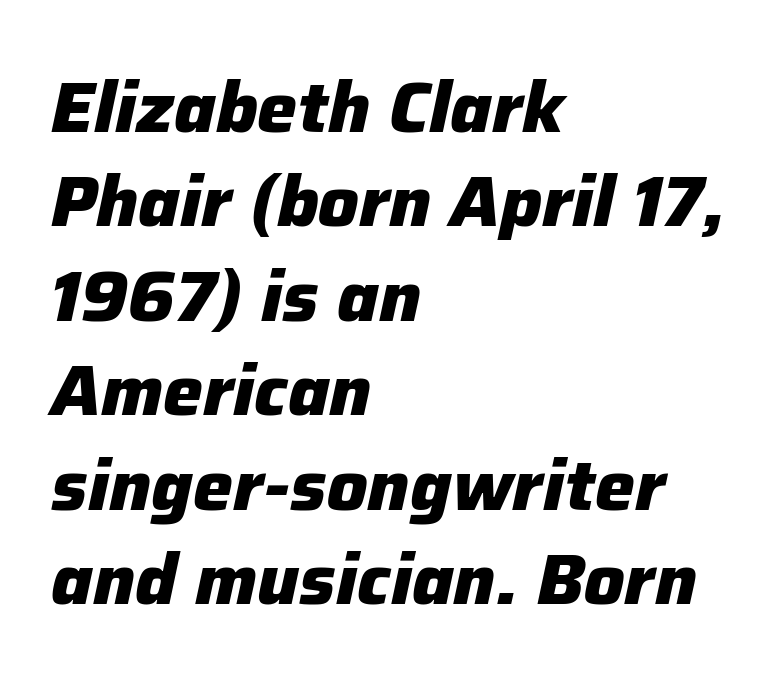
The image shows 71 px heavy type, italic (leaning right); set left-aligned, normal line spacing (1.33x), normal letter spacing, not underlined; low stroke contrast and a medium x-height.
